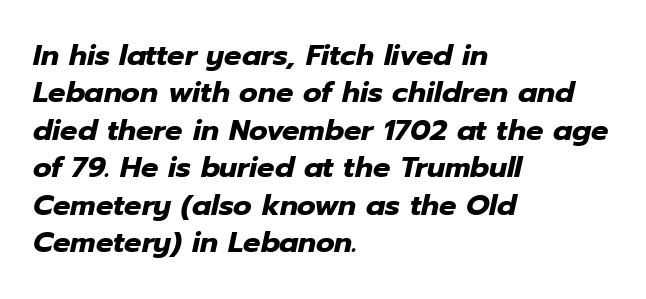
{"italic": "yes", "lean": "right", "slant_degrees": 12, "bold": "yes", "weight": "heavy", "width": "normal", "stroke_contrast": "low", "x_height": "medium", "monospaced": "no", "underline": "no", "align": "left", "line_spacing": "normal", "line_spacing_ratio": 1.29, "letter_spacing": "normal", "letter_spacing_em": 0.0, "glyph_px": 29}
